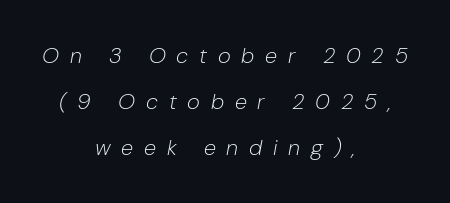
{"italic": "yes", "lean": "right", "slant_degrees": 10, "bold": "no", "underline": "no", "align": "center", "line_spacing": "loose", "line_spacing_ratio": 2.08, "letter_spacing": "wide", "letter_spacing_em": 0.49, "glyph_px": 22}
